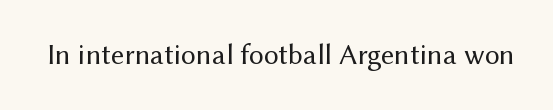
The letters sit at their default tracking, neither squeezed nor spread. The strokes carry an ordinary text weight at most. Is this a fixed-width face? No — the glyphs have proportional, varying widths. You can tell from the bare stems that sans-serif type was used. No word sits above an underline. Do the letters lean? They stand straight.
